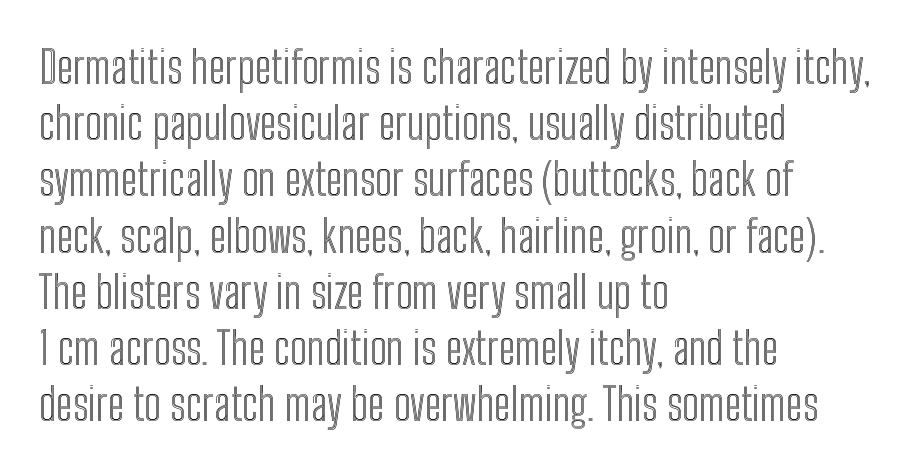
Q: Is the text italic (slanted)? A: No, it is upright.
Q: Is the text underlined? A: No.
Q: How is the paragraph aligned? A: Left-aligned.
Q: Is the spacing between letters normal or unusually wide? A: Normal.
Q: Is the spacing between lines tight, normal or loose? A: Normal.
Q: Width (condensed, normal, or wide)? A: Condensed.
Q: x-height? A: Medium.
Q: Monospaced? A: No.
